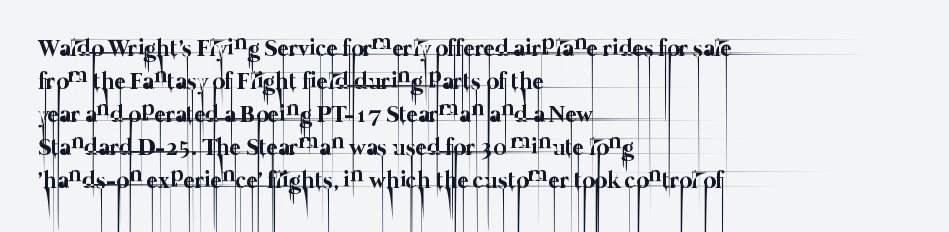
{"bold": "no", "underline": "no", "align": "left", "line_spacing": "normal", "line_spacing_ratio": 1.37, "letter_spacing": "normal", "letter_spacing_em": 0.0, "glyph_px": 24}
